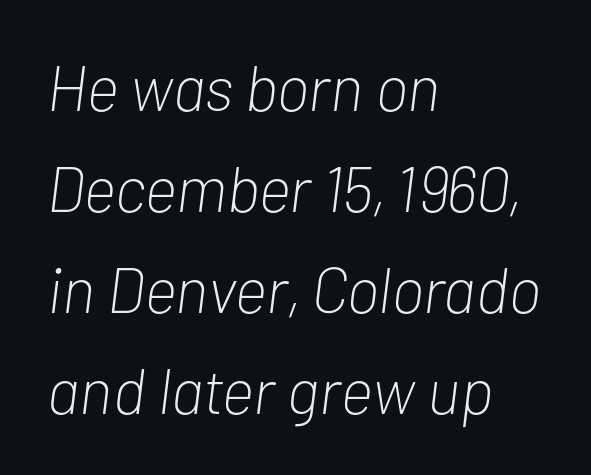
Q: Is the text bold? A: No.
Q: Is the text italic (slanted)? A: Yes, it leans right by about 7 degrees.
Q: Is the text underlined? A: No.
Q: How is the paragraph aligned? A: Left-aligned.
Q: Is the spacing between letters normal or unusually wide? A: Normal.
Q: Is the spacing between lines tight, normal or loose? A: Normal.
Q: Width (condensed, normal, or wide)? A: Condensed.
Q: Stroke contrast? A: Low.
Q: x-height? A: Medium.
Q: Monospaced? A: No.
